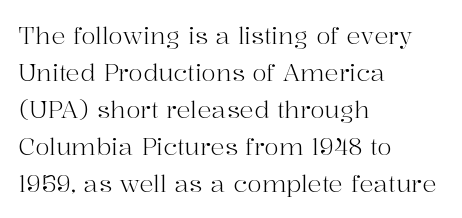
The image shows 24 px text type, upright; set left-aligned, normal line spacing (1.54x), normal letter spacing, not underlined.
